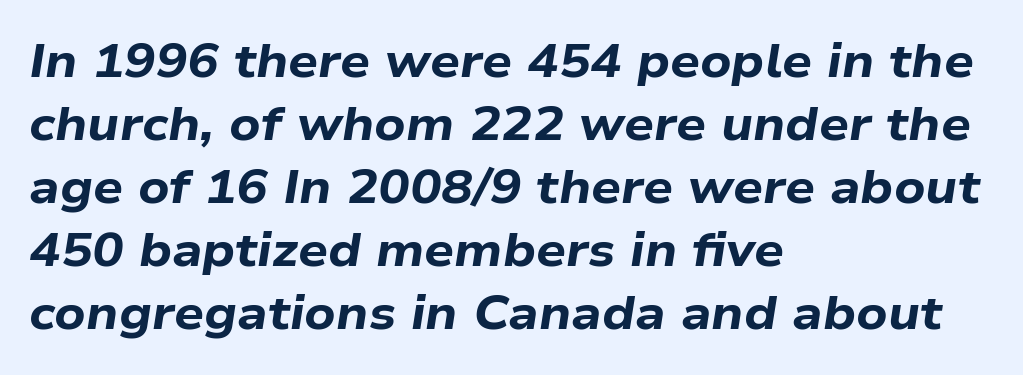
Q: Is the text bold? A: Yes.
Q: Is the text italic (slanted)? A: Yes, it leans right by about 9 degrees.
Q: Is the text underlined? A: No.
Q: How is the paragraph aligned? A: Left-aligned.
Q: Is the spacing between letters normal or unusually wide? A: Normal.
Q: Is the spacing between lines tight, normal or loose? A: Normal.
Q: Width (condensed, normal, or wide)? A: Wide.
Q: Stroke contrast? A: Low.
Q: x-height? A: Medium.
Q: Monospaced? A: No.
